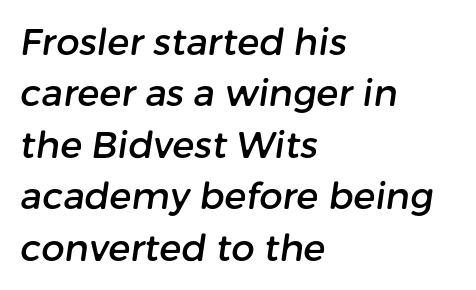
Looks like regular typesetting: each glyph gets only the width it needs. Caption: standard tracking, unaltered. Compared with typical paragraphs, the rows here are spaced about the same. Underline: absent. If you drew a ruler down the left edge, every line would touch it. I'd call this a sans setting — the letters go barefoot.
